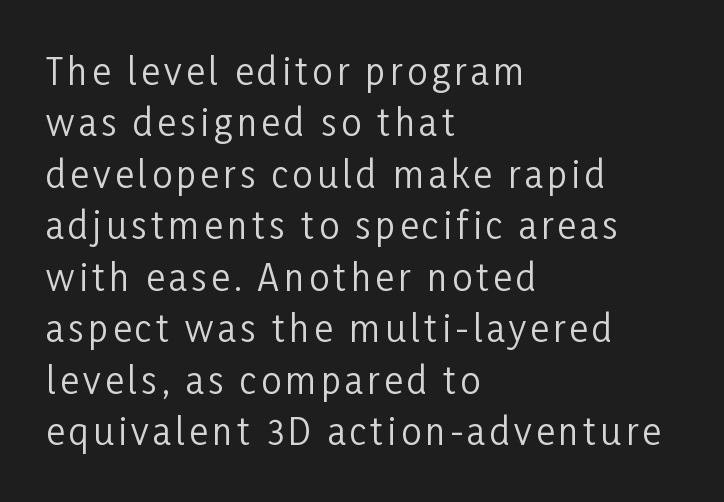
Q: Is the text bold? A: No.
Q: Is the text italic (slanted)? A: No, it is upright.
Q: Is the typeface a serif or a sans-serif typeface? A: Sans-serif.
Q: Is the text underlined? A: No.
Q: How is the paragraph aligned? A: Left-aligned.
Q: Is the spacing between lines tight, normal or loose? A: Normal.
Q: Width (condensed, normal, or wide)? A: Condensed.
Q: Stroke contrast? A: Low.
Q: x-height? A: Medium.
Q: Monospaced? A: No.
